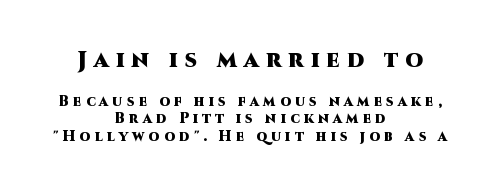
{"italic": "no", "bold": "yes", "underline": "no", "align": "center", "line_spacing": "normal", "line_spacing_ratio": 1.27, "letter_spacing": "wide", "letter_spacing_em": 0.31, "larger_block": "first", "size_ratio": 1.64, "glyph_px": 23}
